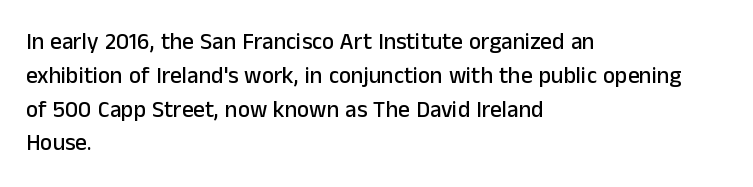
{"italic": "no", "underline": "no", "align": "left", "line_spacing": "normal", "line_spacing_ratio": 1.47, "letter_spacing": "normal", "letter_spacing_em": 0.0, "glyph_px": 23}
